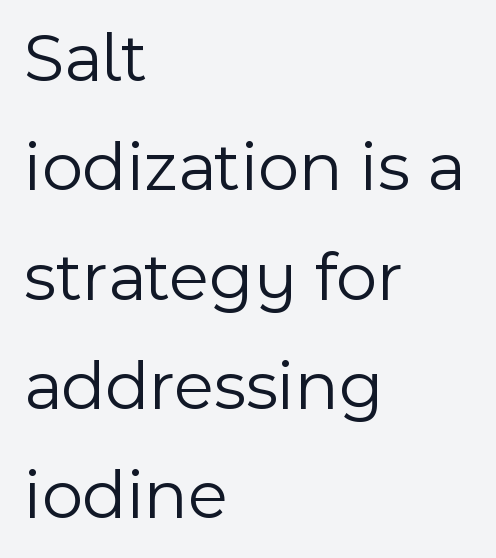
{"serif": "no", "italic": "no", "bold": "no", "weight": "light", "width": "normal", "x_height": "medium", "monospaced": "no", "underline": "no", "align": "left", "line_spacing": "normal", "line_spacing_ratio": 1.54, "letter_spacing": "normal", "letter_spacing_em": 0.0, "glyph_px": 71}
